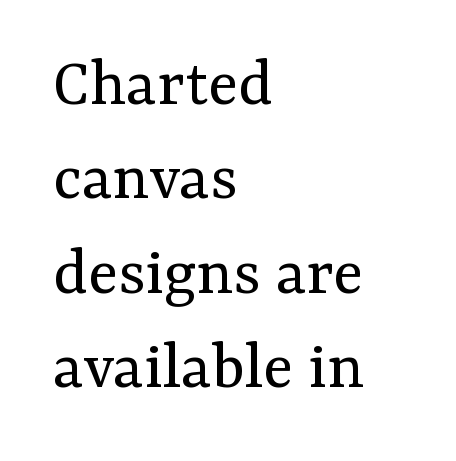
{"serif": "yes", "italic": "no", "bold": "no", "weight": "regular", "width": "normal", "stroke_contrast": "medium", "x_height": "medium", "monospaced": "no", "underline": "no", "align": "left", "line_spacing": "normal", "line_spacing_ratio": 1.35, "letter_spacing": "normal", "letter_spacing_em": 0.0, "glyph_px": 70}
